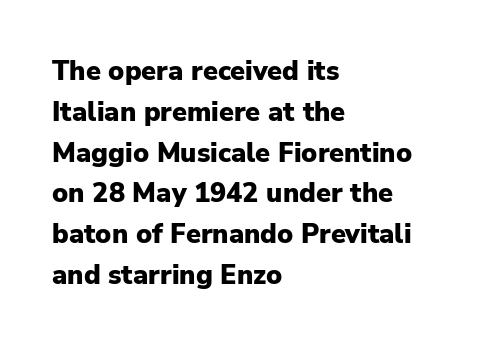
{"italic": "no", "bold": "yes", "underline": "no", "align": "left", "line_spacing": "normal", "line_spacing_ratio": 1.51, "letter_spacing": "normal", "letter_spacing_em": 0.0, "glyph_px": 27}
